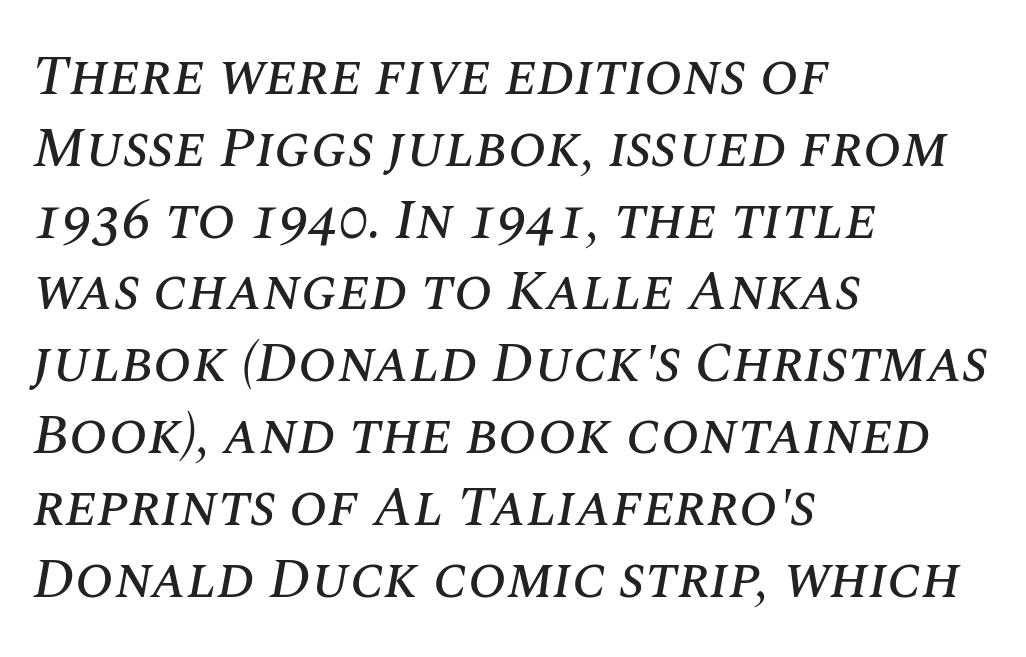
{"italic": "yes", "lean": "right", "slant_degrees": 10, "width": "normal", "stroke_contrast": "medium", "x_height": "large", "monospaced": "no", "underline": "no", "align": "left", "line_spacing": "normal", "line_spacing_ratio": 1.26, "letter_spacing": "normal", "letter_spacing_em": 0.0, "glyph_px": 57}
